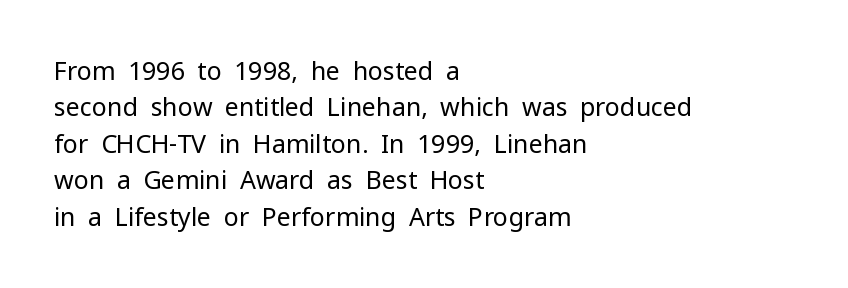
Q: Is the text bold? A: No.
Q: Is the text italic (slanted)? A: No, it is upright.
Q: Is the text underlined? A: No.
Q: How is the paragraph aligned? A: Left-aligned.
Q: Is the spacing between letters normal or unusually wide? A: Normal.
Q: Is the spacing between lines tight, normal or loose? A: Normal.
